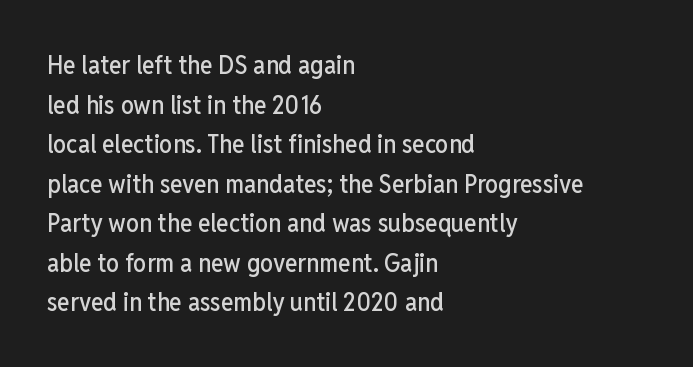
{"italic": "no", "underline": "no", "align": "left", "line_spacing": "normal", "line_spacing_ratio": 1.52, "letter_spacing": "normal", "letter_spacing_em": 0.0, "glyph_px": 26}
